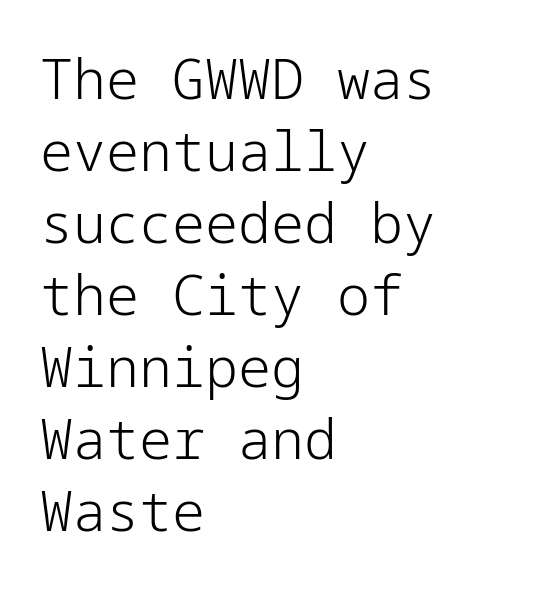
Stroke thickness stays within the range of a standard reading face or lighter. The paragraph has a hard left edge and a soft right edge. Each new line begins a customary step beneath the previous one. You can tell from the bare stems that sans-serif type was used.
